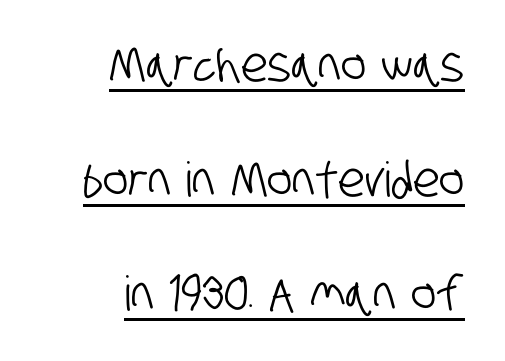
{"serif": "no", "width": "condensed", "stroke_contrast": "low", "x_height": "large", "monospaced": "no", "underline": "yes", "align": "right", "line_spacing": "loose", "line_spacing_ratio": 2.39, "letter_spacing": "normal", "letter_spacing_em": 0.0, "glyph_px": 48}
